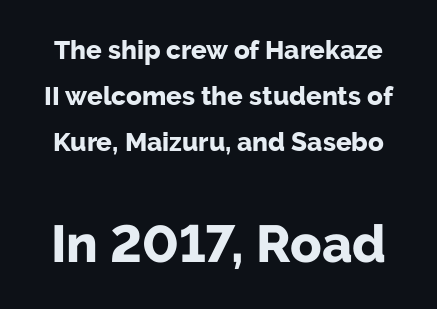
The image shows 52 px bold sans-serif type, upright; set line spacing 1.76x, normal letter spacing, not underlined; the second (bottom) block is 2.0x larger; low stroke contrast and a medium x-height.
